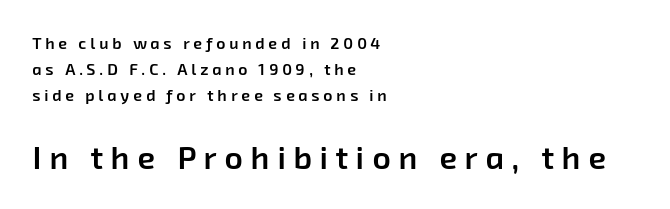
{"serif": "no", "bold": "semi", "weight": "semibold", "width": "normal", "stroke_contrast": "low", "x_height": "medium", "monospaced": "no", "underline": "no", "align": "left", "line_spacing": "normal", "line_spacing_ratio": 1.64, "letter_spacing": "wide", "letter_spacing_em": 0.24, "larger_block": "second", "size_ratio": 2.0, "glyph_px": 32}
